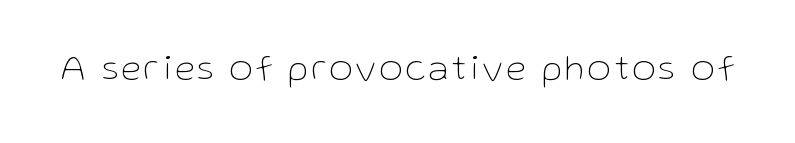
Q: Is the text bold? A: No.
Q: Is the text italic (slanted)? A: No, it is upright.
Q: Is the typeface a serif or a sans-serif typeface? A: Sans-serif.
Q: Is the text underlined? A: No.
Q: Width (condensed, normal, or wide)? A: Normal.
Q: Stroke contrast? A: Low.
Q: x-height? A: Medium.
Q: Monospaced? A: No.
